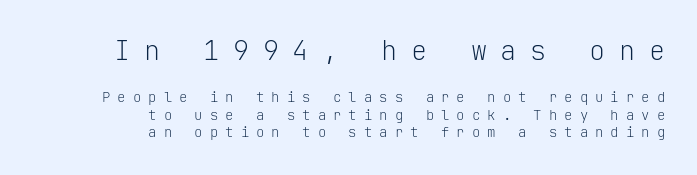
Think standard paragraph weight, or any step lighter than that. Character size in the leading block exceeds that of the trailing block. If you drew a line through each stem, it would be perfectly vertical. Each word looks stretched out because of the extra space between its letters. The compositor pushed each line to the right boundary.
